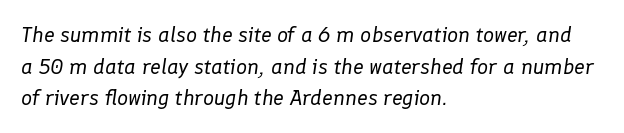
Q: Is the text bold? A: No.
Q: Is the text italic (slanted)? A: Yes, it leans right by about 8 degrees.
Q: Is the text underlined? A: No.
Q: How is the paragraph aligned? A: Left-aligned.
Q: Is the spacing between letters normal or unusually wide? A: Normal.
Q: Is the spacing between lines tight, normal or loose? A: Normal.
